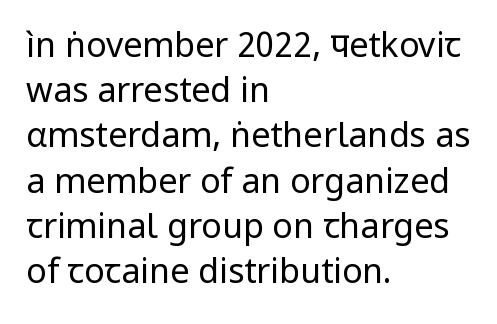
Q: Is the text bold? A: No.
Q: Is the text italic (slanted)? A: No, it is upright.
Q: Is the typeface a serif or a sans-serif typeface? A: Sans-serif.
Q: Is the text underlined? A: No.
Q: How is the paragraph aligned? A: Left-aligned.
Q: Is the spacing between letters normal or unusually wide? A: Normal.
Q: Is the spacing between lines tight, normal or loose? A: Normal.
Q: Width (condensed, normal, or wide)? A: Normal.
Q: Stroke contrast? A: Low.
Q: x-height? A: Medium.
Q: Monospaced? A: No.
